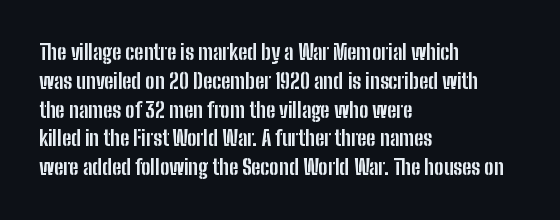
The image shows 21 px bold type, upright; set left-aligned, normal line spacing (1.37x), normal letter spacing, not underlined.
